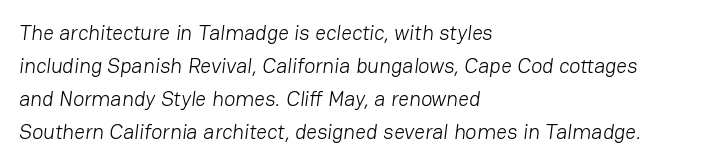
{"bold": "no", "underline": "no", "align": "left", "line_spacing": "normal", "line_spacing_ratio": 1.57, "letter_spacing": "normal", "letter_spacing_em": 0.0, "glyph_px": 21}
